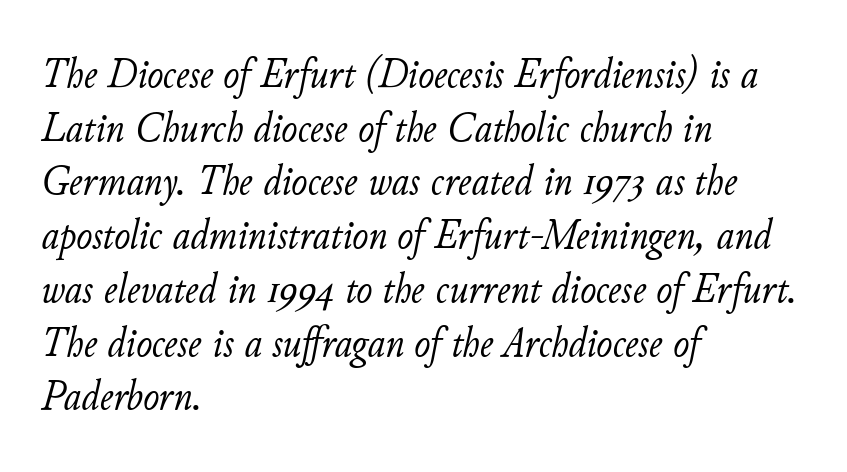
The image shows 43 px light type, italic (leaning right); set left-aligned, normal line spacing (1.25x), normal letter spacing, not underlined; low stroke contrast and a small x-height.
